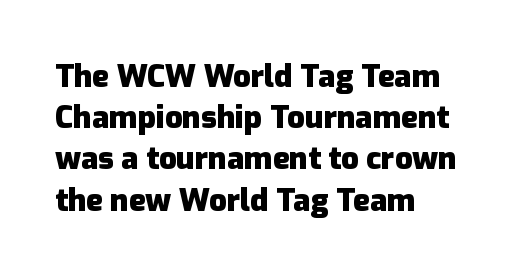
Q: Is the text bold? A: Yes.
Q: Is the text italic (slanted)? A: No, it is upright.
Q: Is the typeface a serif or a sans-serif typeface? A: Sans-serif.
Q: Is the text underlined? A: No.
Q: How is the paragraph aligned? A: Left-aligned.
Q: Is the spacing between letters normal or unusually wide? A: Normal.
Q: Is the spacing between lines tight, normal or loose? A: Normal.
Q: Width (condensed, normal, or wide)? A: Normal.
Q: Stroke contrast? A: Low.
Q: x-height? A: Medium.
Q: Monospaced? A: No.
